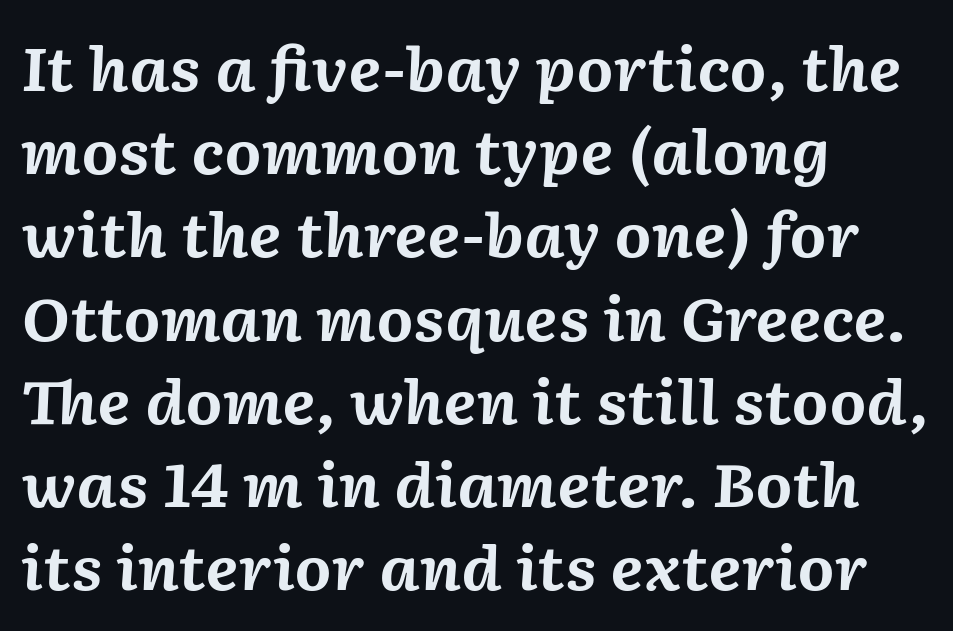
Q: Is the text bold? A: Yes.
Q: Is the text italic (slanted)? A: Yes, it leans right by about 2 degrees.
Q: Is the text underlined? A: No.
Q: How is the paragraph aligned? A: Left-aligned.
Q: Is the spacing between letters normal or unusually wide? A: Normal.
Q: Is the spacing between lines tight, normal or loose? A: Normal.
Q: Width (condensed, normal, or wide)? A: Normal.
Q: Stroke contrast? A: Medium.
Q: x-height? A: Medium.
Q: Monospaced? A: No.
